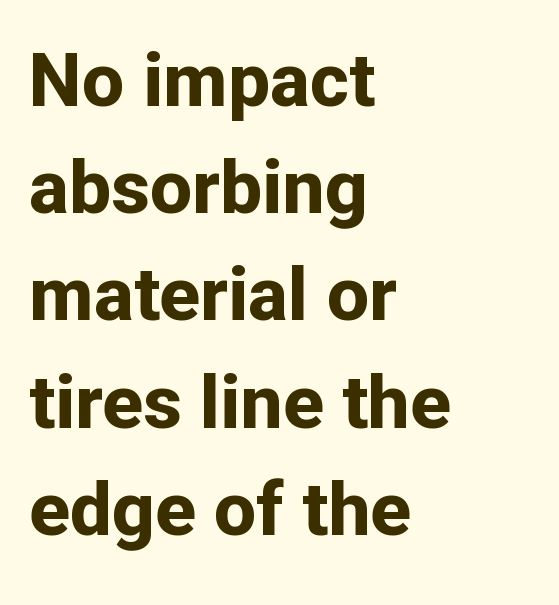
The image shows 75 px bold sans-serif type, upright; set left-aligned, normal line spacing (1.43x), normal letter spacing, not underlined; low stroke contrast and a medium x-height.
